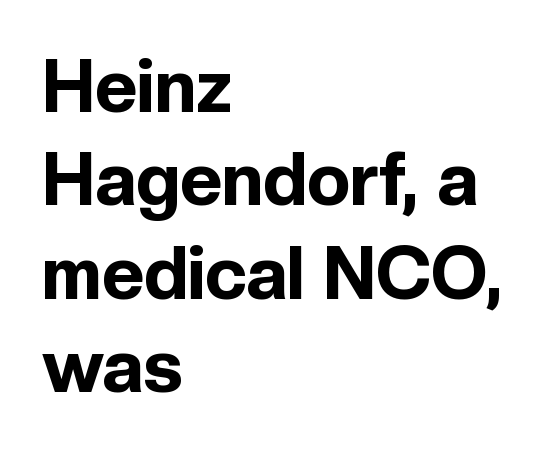
Q: Is the text bold? A: Yes.
Q: Is the text italic (slanted)? A: No, it is upright.
Q: Is the typeface a serif or a sans-serif typeface? A: Sans-serif.
Q: Is the text underlined? A: No.
Q: How is the paragraph aligned? A: Left-aligned.
Q: Is the spacing between letters normal or unusually wide? A: Normal.
Q: Is the spacing between lines tight, normal or loose? A: Normal.
Q: Width (condensed, normal, or wide)? A: Normal.
Q: x-height? A: Medium.
Q: Monospaced? A: No.
